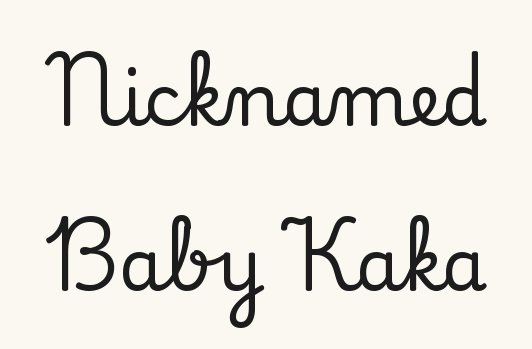
Q: Is the text italic (slanted)? A: No, it is upright.
Q: Is the typeface a serif or a sans-serif typeface? A: Serif.
Q: Is the text underlined? A: No.
Q: Is the spacing between letters normal or unusually wide? A: Normal.
Q: Is the spacing between lines tight, normal or loose? A: Loose.
Q: Width (condensed, normal, or wide)? A: Normal.
Q: Stroke contrast? A: Low.
Q: x-height? A: Small.
Q: Monospaced? A: No.
